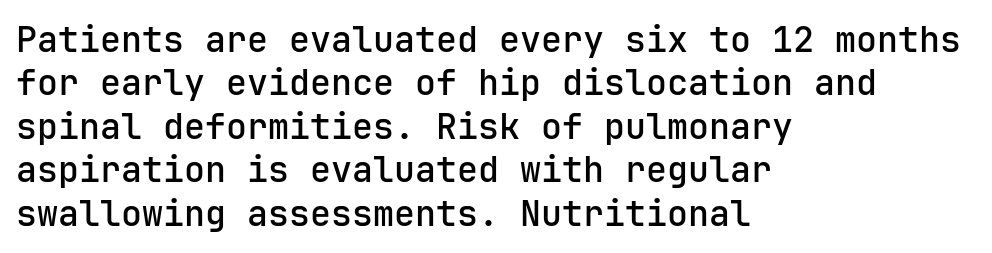
Q: Is the text italic (slanted)? A: No, it is upright.
Q: Is the typeface a serif or a sans-serif typeface? A: Sans-serif.
Q: Is the text underlined? A: No.
Q: How is the paragraph aligned? A: Left-aligned.
Q: Is the spacing between letters normal or unusually wide? A: Normal.
Q: Width (condensed, normal, or wide)? A: Normal.
Q: Stroke contrast? A: Low.
Q: x-height? A: Medium.
Q: Monospaced? A: Yes.
